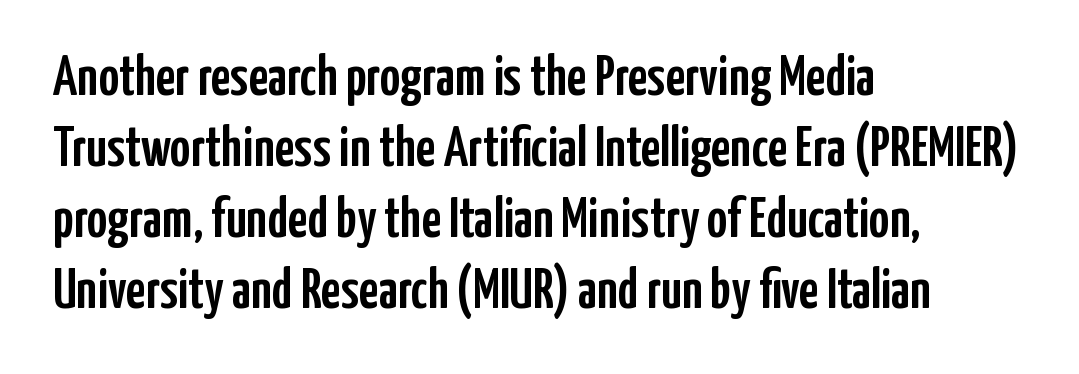
The image shows 56 px condensed sans-serif type, upright; set left-aligned, normal line spacing (1.27x), normal letter spacing, not underlined; low stroke contrast and a medium x-height.
